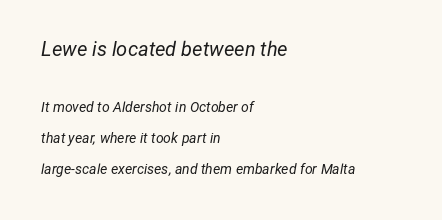
{"italic": "yes", "lean": "right", "slant_degrees": 12, "bold": "no", "underline": "no", "align": "left", "line_spacing": "loose", "line_spacing_ratio": 2.21, "letter_spacing": "normal", "letter_spacing_em": 0.0, "larger_block": "first", "size_ratio": 1.43, "glyph_px": 20}
